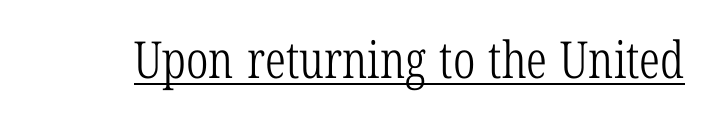
The image shows 51 px light, condensed serif type; set normal letter spacing, underlined; low stroke contrast and a medium x-height.
